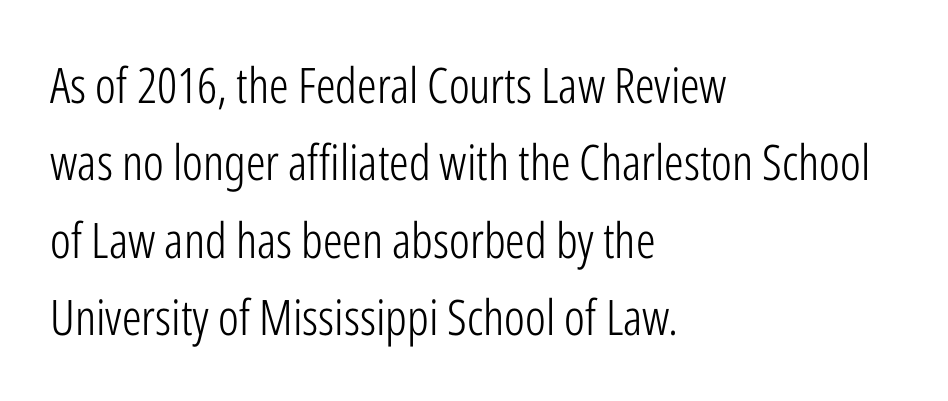
Q: Is the text bold? A: No.
Q: Is the text italic (slanted)? A: No, it is upright.
Q: Is the typeface a serif or a sans-serif typeface? A: Sans-serif.
Q: Is the text underlined? A: No.
Q: How is the paragraph aligned? A: Left-aligned.
Q: Is the spacing between letters normal or unusually wide? A: Normal.
Q: Is the spacing between lines tight, normal or loose? A: Normal.
Q: Width (condensed, normal, or wide)? A: Condensed.
Q: Stroke contrast? A: Low.
Q: x-height? A: Medium.
Q: Monospaced? A: No.
